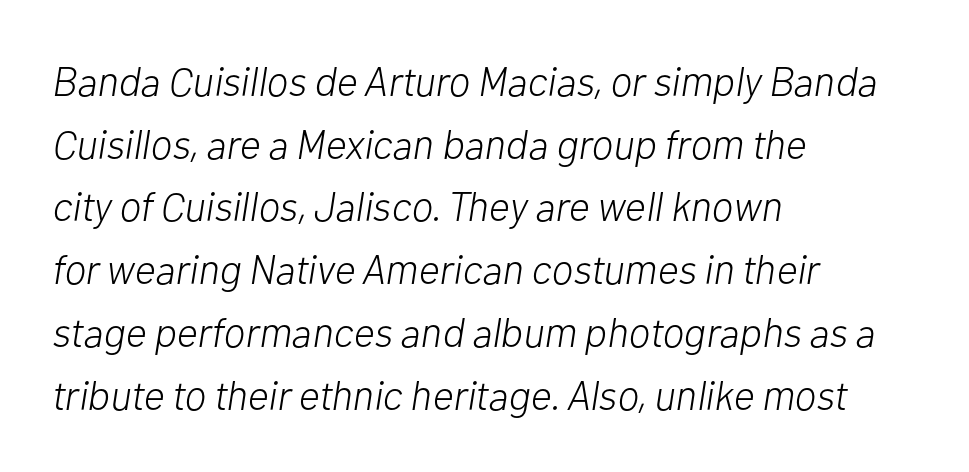
{"italic": "yes", "lean": "right", "slant_degrees": 10, "bold": "no", "weight": "light", "width": "normal", "stroke_contrast": "low", "x_height": "medium", "monospaced": "no", "underline": "no", "align": "left", "line_spacing": "normal", "line_spacing_ratio": 1.53, "letter_spacing": "normal", "letter_spacing_em": 0.0, "glyph_px": 41}
